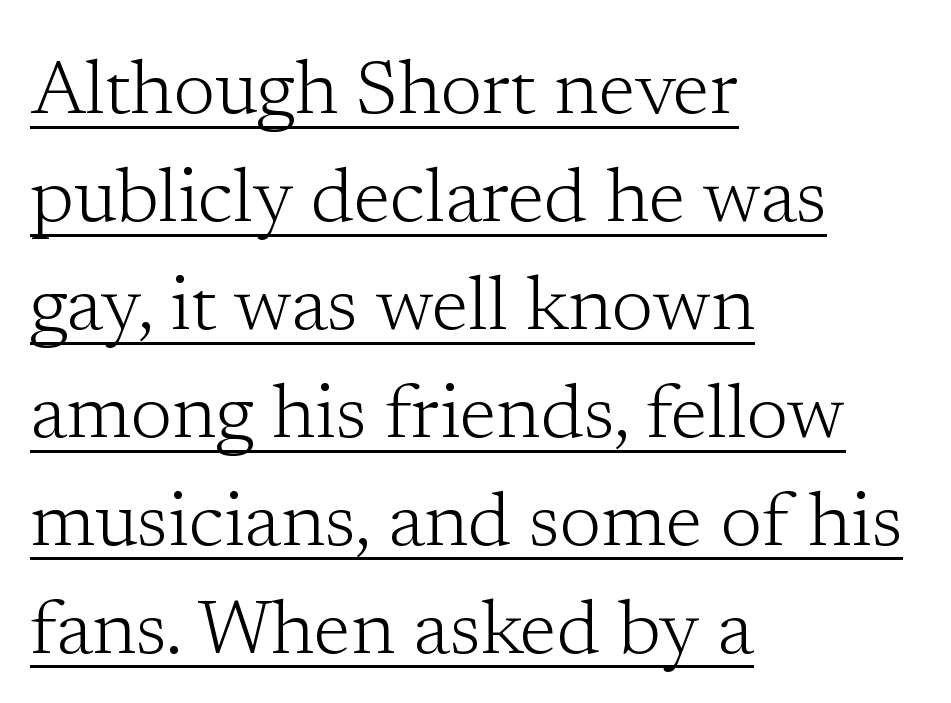
{"serif": "yes", "italic": "no", "bold": "no", "weight": "light", "width": "normal", "stroke_contrast": "low", "x_height": "medium", "monospaced": "no", "underline": "yes", "align": "left", "line_spacing": "normal", "line_spacing_ratio": 1.42, "letter_spacing": "normal", "letter_spacing_em": 0.0, "glyph_px": 76}
